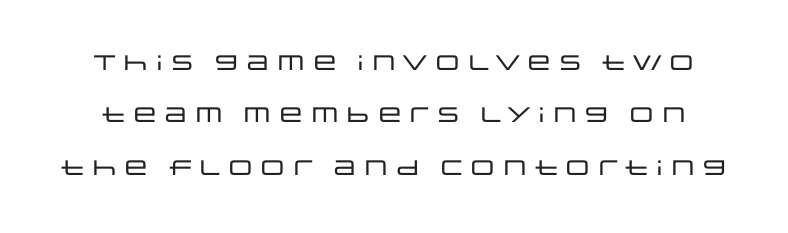
{"italic": "no", "underline": "no", "line_spacing": "loose", "line_spacing_ratio": 2.49, "letter_spacing": "normal", "letter_spacing_em": 0.0, "glyph_px": 21}
